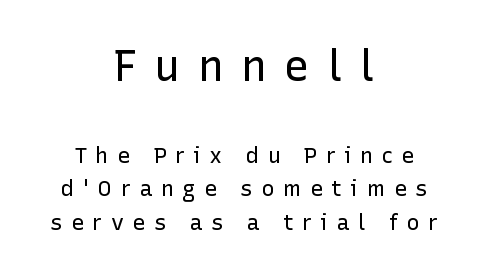
The image shows 44 px regular-weight sans-serif type, upright; set centered, normal line spacing (1.53x), unusually wide letter spacing (+0.38 em), not underlined; the first (top) block is 2.0x larger; low stroke contrast and a medium x-height.
